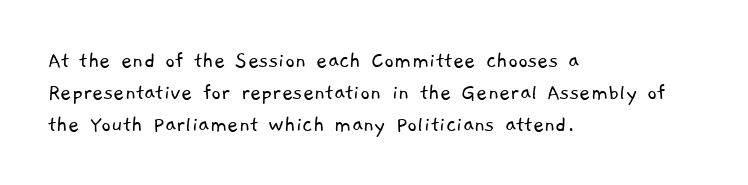
Q: Is the text bold? A: No.
Q: Is the text underlined? A: No.
Q: How is the paragraph aligned? A: Left-aligned.
Q: Is the spacing between letters normal or unusually wide? A: Normal.
Q: Is the spacing between lines tight, normal or loose? A: Normal.
